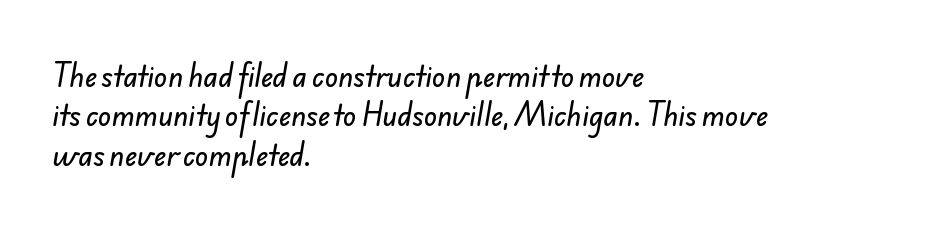
The rows are spaced the way most documents space them. The letters sit at their default tracking, neither squeezed nor spread. The paragraph shown leans on its left margin. The specimen omits any rule beneath the text block's lines.
